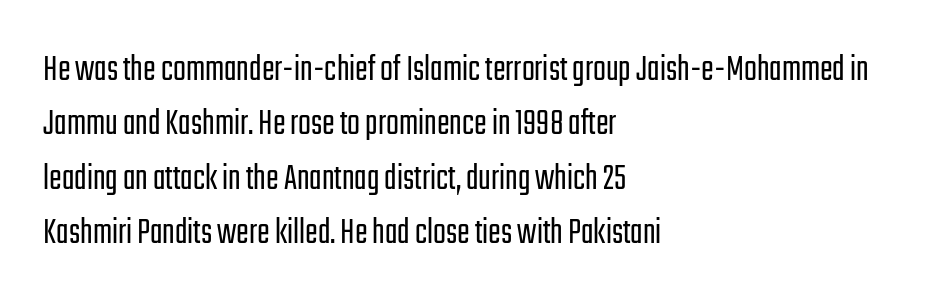
The image shows 38 px light, condensed sans-serif type, upright; set left-aligned, normal line spacing (1.43x), normal letter spacing, not underlined; low stroke contrast and a medium x-height.
